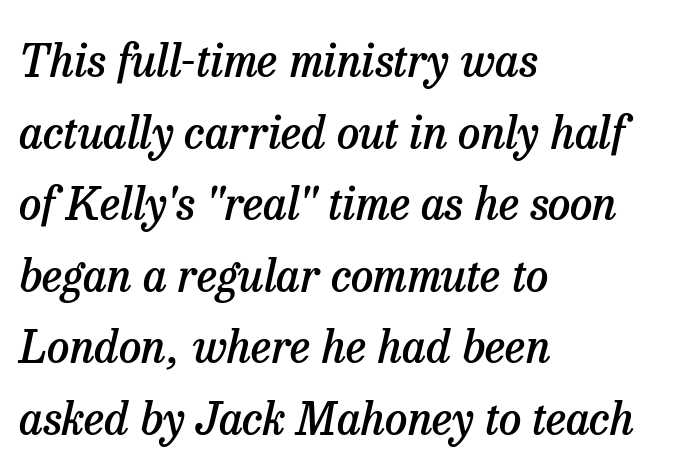
Q: Is the text bold? A: Semi-bold.
Q: Is the text italic (slanted)? A: Yes, it leans right by about 13 degrees.
Q: Is the typeface a serif or a sans-serif typeface? A: Serif.
Q: Is the text underlined? A: No.
Q: How is the paragraph aligned? A: Left-aligned.
Q: Is the spacing between letters normal or unusually wide? A: Normal.
Q: Is the spacing between lines tight, normal or loose? A: Normal.
Q: Width (condensed, normal, or wide)? A: Normal.
Q: Stroke contrast? A: Low.
Q: x-height? A: Medium.
Q: Monospaced? A: No.
